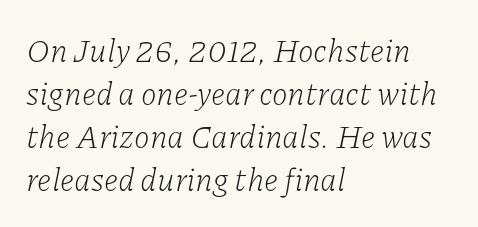
{"serif": "yes", "italic": "yes", "lean": "right", "slant_degrees": 11, "bold": "no", "weight": "light", "width": "normal", "stroke_contrast": "low", "x_height": "medium", "monospaced": "no", "underline": "no", "align": "left", "line_spacing": "normal", "line_spacing_ratio": 1.34, "letter_spacing": "normal", "letter_spacing_em": 0.0, "glyph_px": 32}
